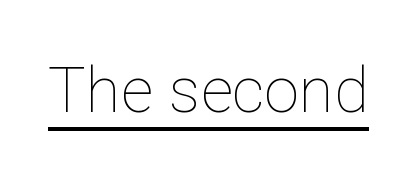
Q: Is the text bold? A: No.
Q: Is the text italic (slanted)? A: No, it is upright.
Q: Is the text underlined? A: Yes.
Q: Is the spacing between letters normal or unusually wide? A: Normal.
Q: Width (condensed, normal, or wide)? A: Normal.
Q: Stroke contrast? A: Low.
Q: x-height? A: Medium.
Q: Monospaced? A: No.
